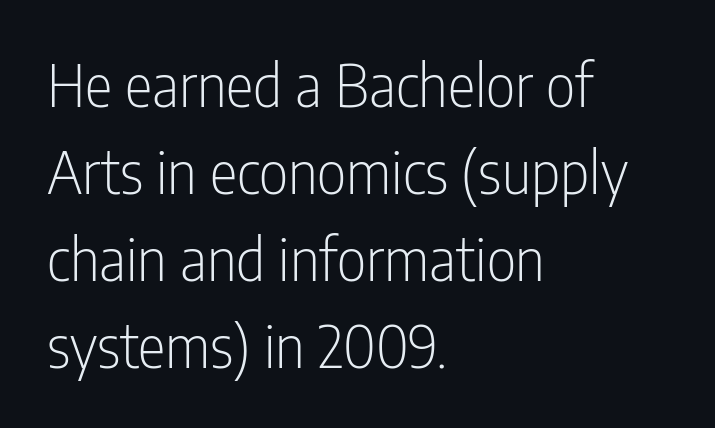
The image shows 58 px light, condensed sans-serif type, upright; set left-aligned, normal line spacing (1.5x), normal letter spacing, not underlined; low stroke contrast and a medium x-height.
